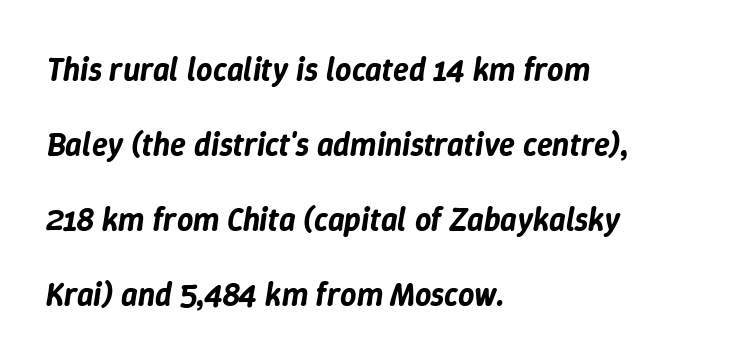
Q: Is the text italic (slanted)? A: Yes, it leans right by about 9 degrees.
Q: Is the text underlined? A: No.
Q: How is the paragraph aligned? A: Left-aligned.
Q: Is the spacing between letters normal or unusually wide? A: Normal.
Q: Is the spacing between lines tight, normal or loose? A: Loose.
Q: Width (condensed, normal, or wide)? A: Normal.
Q: Stroke contrast? A: Low.
Q: x-height? A: Medium.
Q: Monospaced? A: No.
